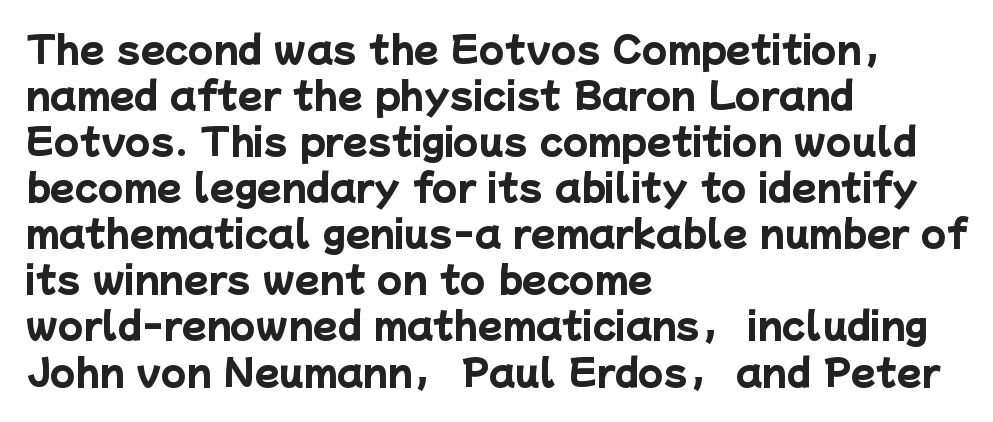
The image shows 36 px heavy sans-serif type; set left-aligned, normal line spacing (1.28x), normal letter spacing, not underlined; low stroke contrast and a medium x-height.
